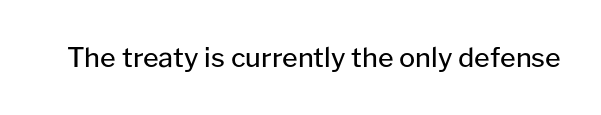
The image shows 27 px text type, upright; set normal letter spacing, not underlined.
